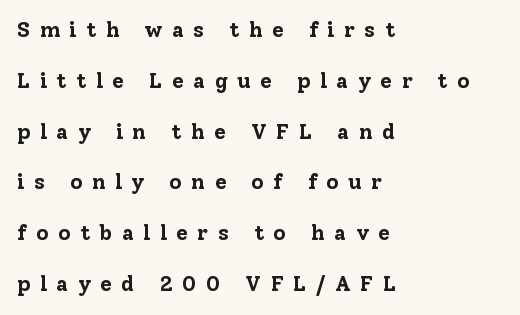
{"italic": "no", "bold": "yes", "underline": "no", "align": "left", "line_spacing": "loose", "line_spacing_ratio": 2.42, "letter_spacing": "wide", "letter_spacing_em": 0.46, "glyph_px": 21}
